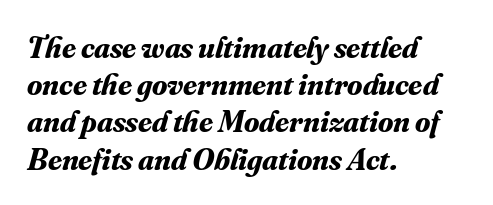
The image shows 31 px bold serif type, italic (leaning right); set left-aligned, line spacing 1.2x, normal letter spacing, not underlined; medium stroke contrast and a small x-height.
